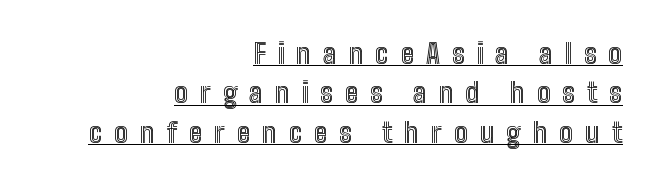
Q: Is the text italic (slanted)? A: No, it is upright.
Q: Is the text underlined? A: Yes.
Q: How is the paragraph aligned? A: Right-aligned.
Q: Is the spacing between letters normal or unusually wide? A: Unusually wide.
Q: Is the spacing between lines tight, normal or loose? A: Normal.
